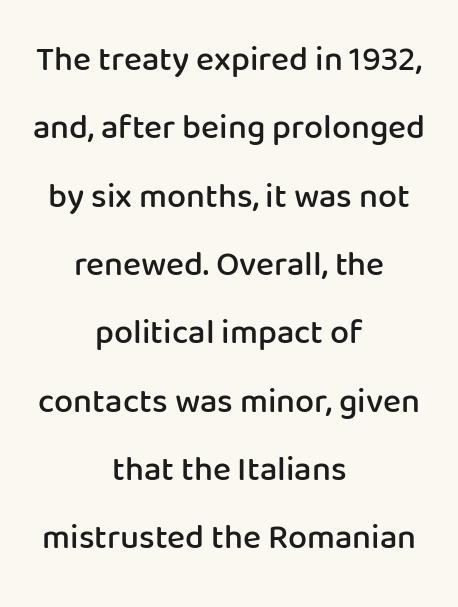
No feet cap the strokes, marking this as sans-serif type. The vertical gap from one line to the next is large. A somewhat darkened texture: the type is semibold rather than bold. Between one letter and the next there's only the usual sliver of space. Varying glyph widths throughout — classic text-font behaviour.
